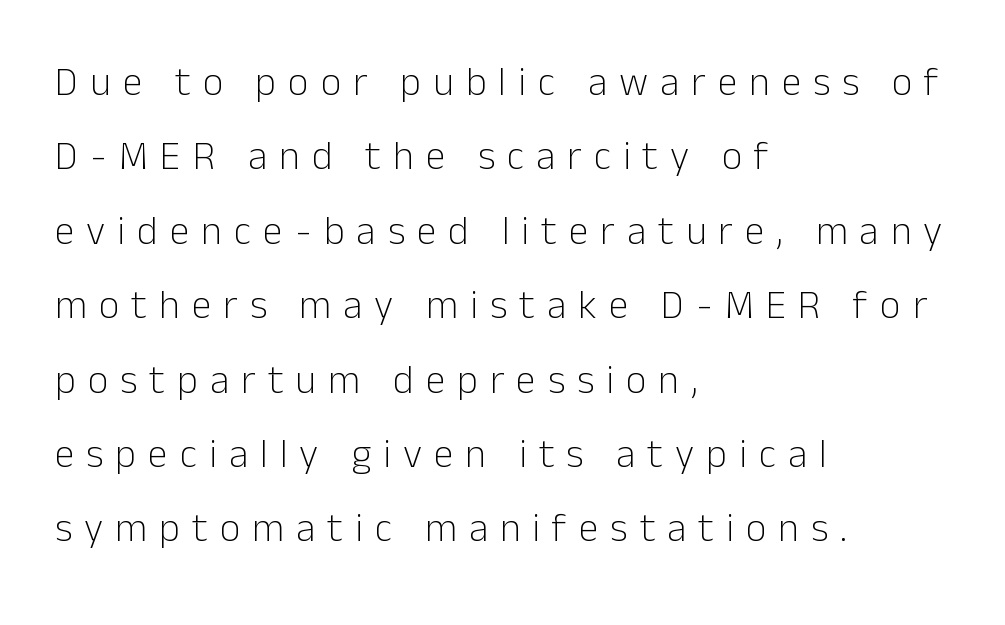
The tracking reads as deliberately expanded to a designer's eye. Compared with a centered layout, this one pins lines to the left instead. These glyphs show unthickened strokes, regular width or finer. Lines of text with bare space underneath. Proportional: the letters do not fall into vertical columns. Typographically, this falls in the sans-serif category.
